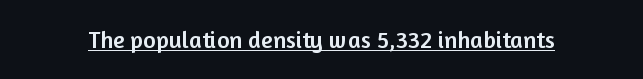
{"italic": "no", "underline": "yes", "letter_spacing": "normal", "letter_spacing_em": 0.0, "glyph_px": 24}
